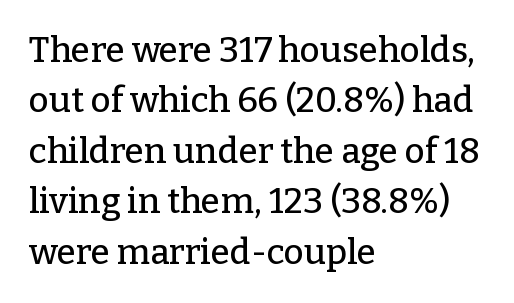
The image shows 35 px serif type, upright; set left-aligned, normal line spacing (1.44x), normal letter spacing, not underlined; low stroke contrast and a medium x-height.
